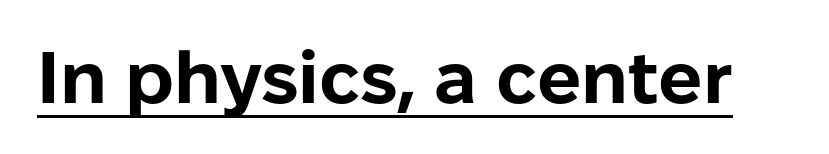
{"serif": "no", "italic": "no", "bold": "yes", "weight": "bold", "width": "normal", "stroke_contrast": "low", "x_height": "medium", "monospaced": "no", "underline": "yes", "letter_spacing": "normal", "letter_spacing_em": 0.0, "glyph_px": 73}
